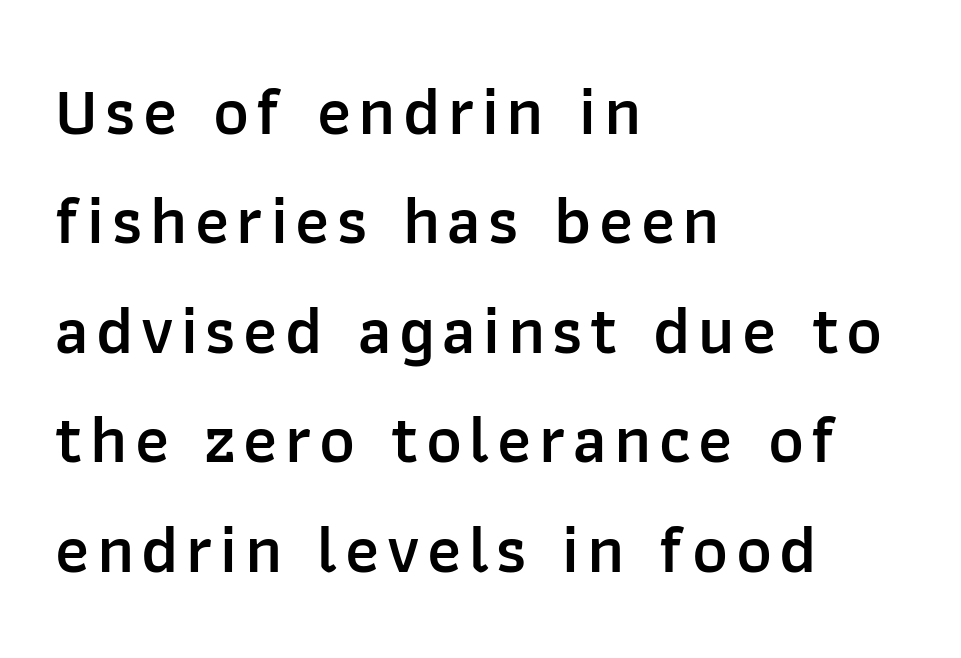
The image shows 68 px semibold sans-serif type, upright; set left-aligned, normal line spacing (1.61x), not underlined; low stroke contrast and a medium x-height.
